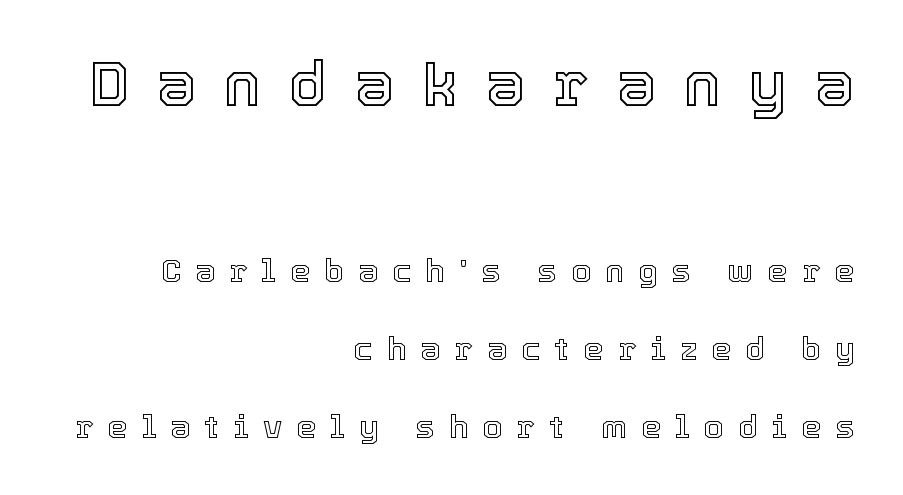
Q: Is the text italic (slanted)? A: No, it is upright.
Q: Is the text underlined? A: No.
Q: How is the paragraph aligned? A: Right-aligned.
Q: Is the spacing between letters normal or unusually wide? A: Unusually wide.
Q: Is the spacing between lines tight, normal or loose? A: Loose.
Q: Which block of text is set in a larger size, the first (top) or the second (bottom)? A: The first (top) one.
Q: Width (condensed, normal, or wide)? A: Normal.
Q: x-height? A: Medium.
Q: Monospaced? A: No.
